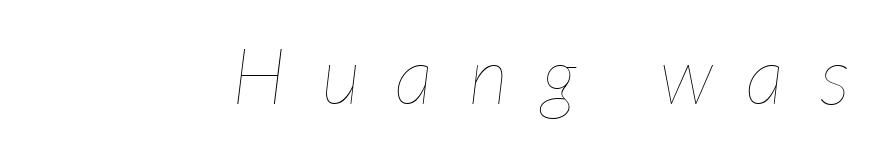
The image shows 79 px thin, condensed type, italic (leaning right); set unusually wide letter spacing (+0.44 em), not underlined; low stroke contrast and a medium x-height.
